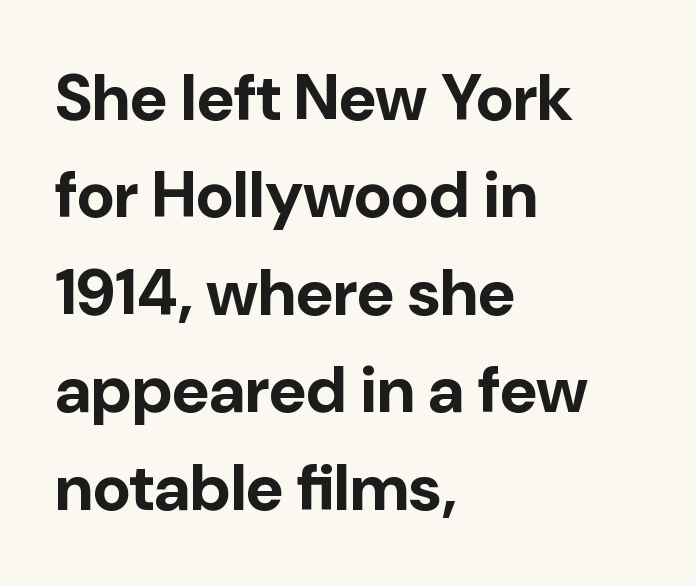
It's the straight-up-and-down kind of type. Caption: multi-line text, flush left, ragged right. Clear beneath every line of the passage. Strong, thick strokes mark this as bold type. Compared with typical paragraphs, the rows here are spaced about the same. Think of a printed novel: that variable character pitch is what you see here.
